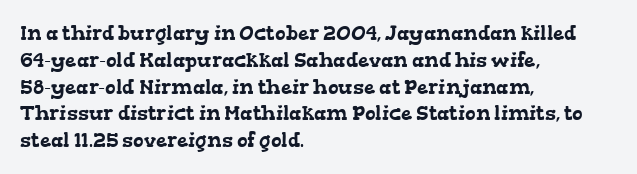
Summary of vertical rhythm: regular, with standard interline spacing. Descender tails drop into unmarked territory. The horizontal fit of the characters is conventional and even. Leftover space on each line is placed entirely after the last word.
